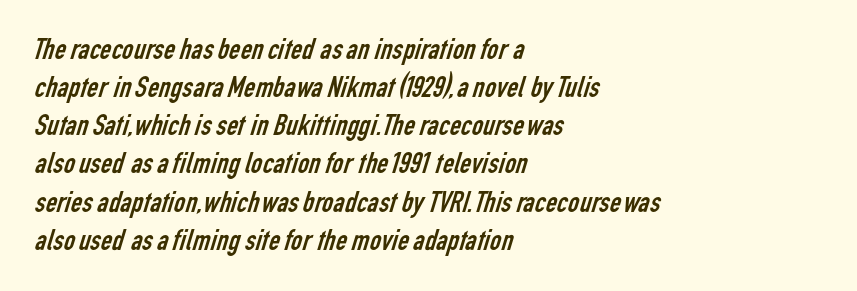
The image shows 31 px regular-weight, condensed sans-serif type; set left-aligned, line spacing 1.23x, normal letter spacing, not underlined; low stroke contrast and a medium x-height.
